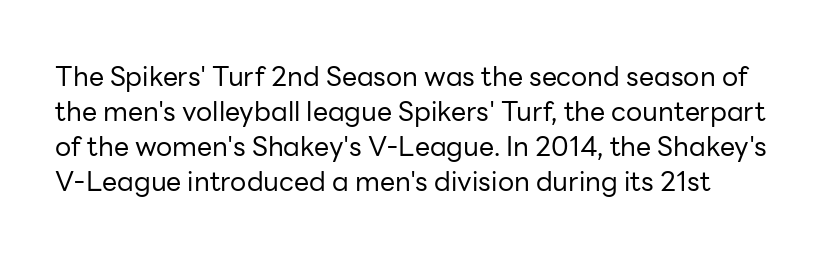
The image shows 27 px text type, upright; set normal line spacing (1.3x), normal letter spacing, not underlined.
